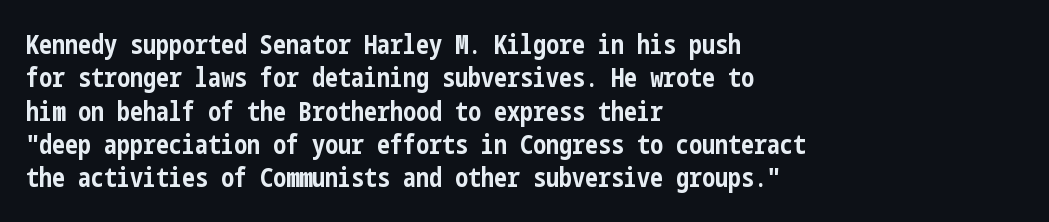
{"italic": "no", "bold": "yes", "underline": "no", "align": "left", "line_spacing": "normal", "line_spacing_ratio": 1.28, "letter_spacing": "normal", "letter_spacing_em": 0.0, "glyph_px": 26}
